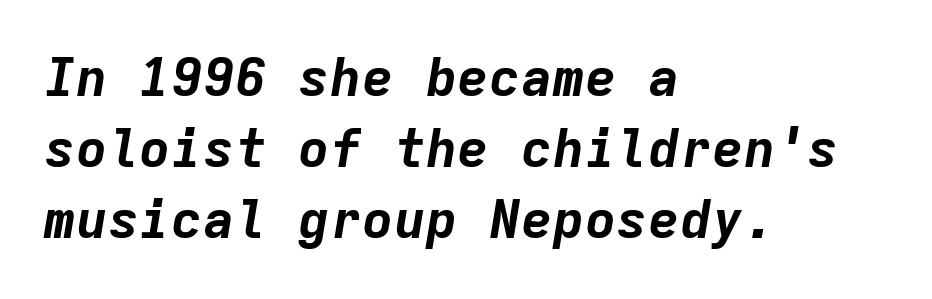
Q: Is the text bold? A: Yes.
Q: Is the text italic (slanted)? A: Yes, it leans right by about 9 degrees.
Q: Is the text underlined? A: No.
Q: How is the paragraph aligned? A: Left-aligned.
Q: Is the spacing between letters normal or unusually wide? A: Normal.
Q: Is the spacing between lines tight, normal or loose? A: Normal.
Q: Width (condensed, normal, or wide)? A: Normal.
Q: Stroke contrast? A: Low.
Q: x-height? A: Medium.
Q: Monospaced? A: Yes.
